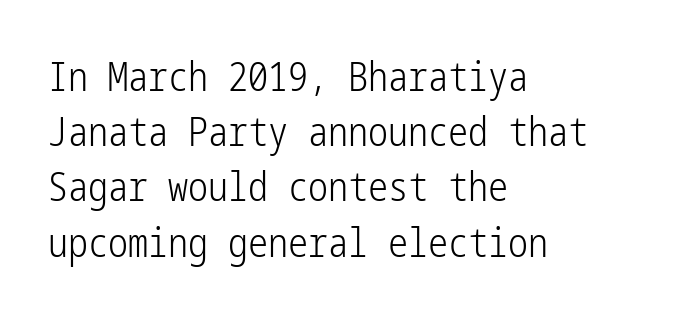
{"serif": "no", "italic": "no", "bold": "no", "weight": "light", "width": "condensed", "stroke_contrast": "low", "x_height": "medium", "underline": "no", "align": "left", "line_spacing": "normal", "line_spacing_ratio": 1.38, "letter_spacing": "normal", "letter_spacing_em": 0.0, "glyph_px": 40}
